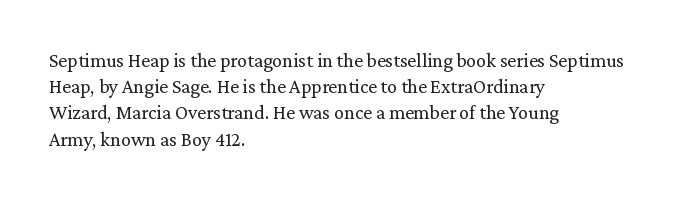
No chunkiness to these letters — they're not bold. Alignment: flush left. Do the letters lean? They stand straight. Horizontal bands of white between lines are of average thickness. Has an underline been added? It has not. Is the letter spacing exaggerated? No — it looks like the ordinary default.
